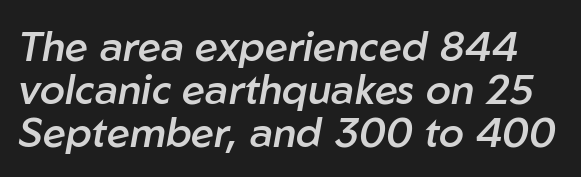
Q: Is the text bold? A: Semi-bold.
Q: Is the text italic (slanted)? A: Yes, it leans right by about 10 degrees.
Q: Is the text underlined? A: No.
Q: Is the spacing between letters normal or unusually wide? A: Normal.
Q: Is the spacing between lines tight, normal or loose? A: Tight.
Q: Width (condensed, normal, or wide)? A: Normal.
Q: Stroke contrast? A: Low.
Q: x-height? A: Medium.
Q: Monospaced? A: No.
